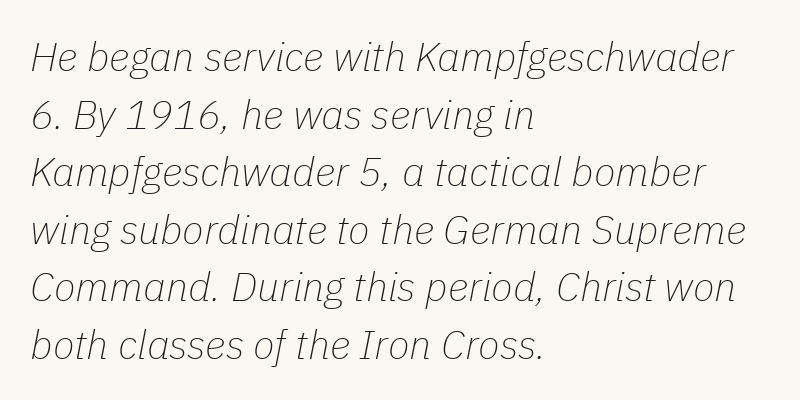
These lines are set flush left with a ragged right edge. A typesetter would mark this as italic. Nothing unusual about the tracking: characters are spaced as the font intends. The strokes are not fattened; the text isn't bold.
